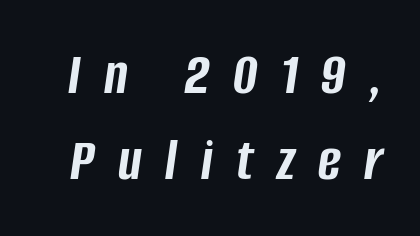
Q: Is the text bold? A: Yes.
Q: Is the text italic (slanted)? A: Yes, it leans right by about 8 degrees.
Q: Is the text underlined? A: No.
Q: Is the spacing between letters normal or unusually wide? A: Unusually wide.
Q: Is the spacing between lines tight, normal or loose? A: Normal.
Q: Width (condensed, normal, or wide)? A: Condensed.
Q: Stroke contrast? A: Low.
Q: x-height? A: Large.
Q: Monospaced? A: No.
